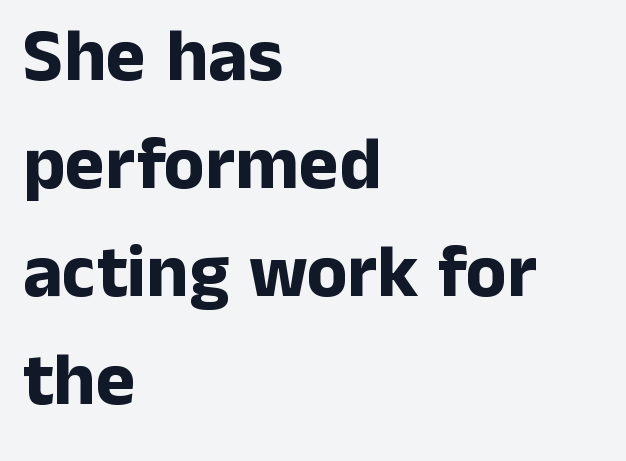
{"serif": "no", "italic": "no", "bold": "yes", "weight": "bold", "width": "normal", "stroke_contrast": "low", "x_height": "medium", "monospaced": "no", "underline": "no", "align": "left", "line_spacing": "normal", "line_spacing_ratio": 1.44, "letter_spacing": "normal", "letter_spacing_em": 0.0, "glyph_px": 75}
